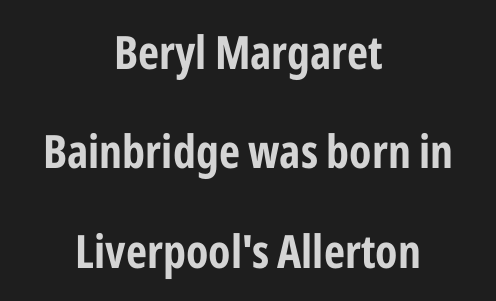
Q: Is the text bold? A: Yes.
Q: Is the text italic (slanted)? A: No, it is upright.
Q: Is the typeface a serif or a sans-serif typeface? A: Sans-serif.
Q: Is the text underlined? A: No.
Q: How is the paragraph aligned? A: Centered.
Q: Is the spacing between letters normal or unusually wide? A: Normal.
Q: Is the spacing between lines tight, normal or loose? A: Loose.
Q: Width (condensed, normal, or wide)? A: Condensed.
Q: Stroke contrast? A: Low.
Q: x-height? A: Medium.
Q: Monospaced? A: No.
